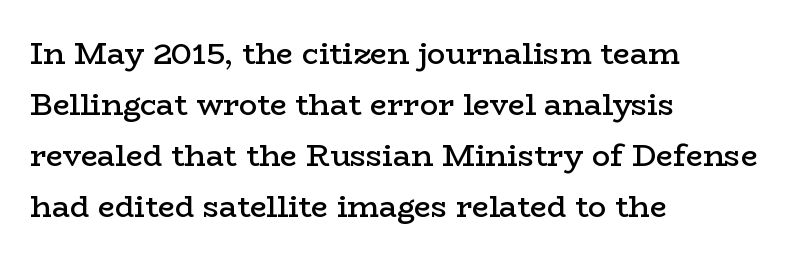
The image shows 30 px semibold, wide serif type, upright; set left-aligned, normal line spacing (1.7x), normal letter spacing, not underlined; low stroke contrast and a medium x-height.
